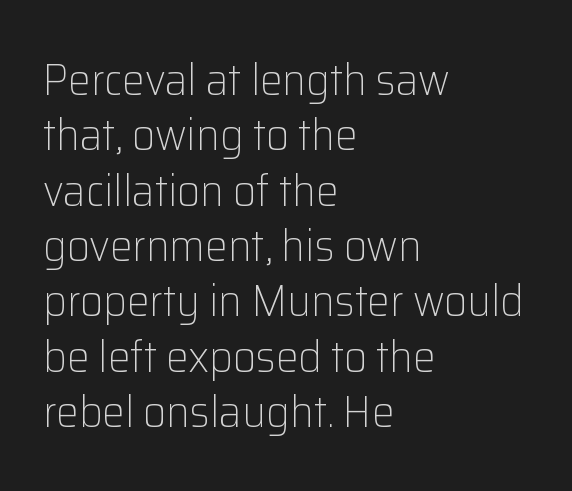
Has an underline been added? It has not. A typesetter would call this zero additional tracking. Note the varied advance widths — an 'i' is clearly narrower than an 'm'. A typesetter would label this face a sans.
